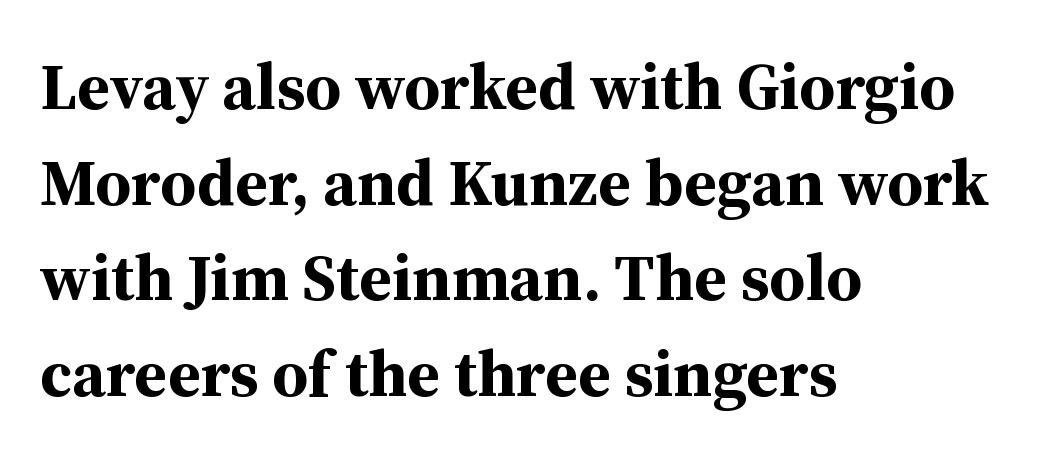
The image shows 66 px bold serif type, upright; set left-aligned, normal line spacing (1.45x), normal letter spacing, not underlined; medium stroke contrast and a medium x-height.
